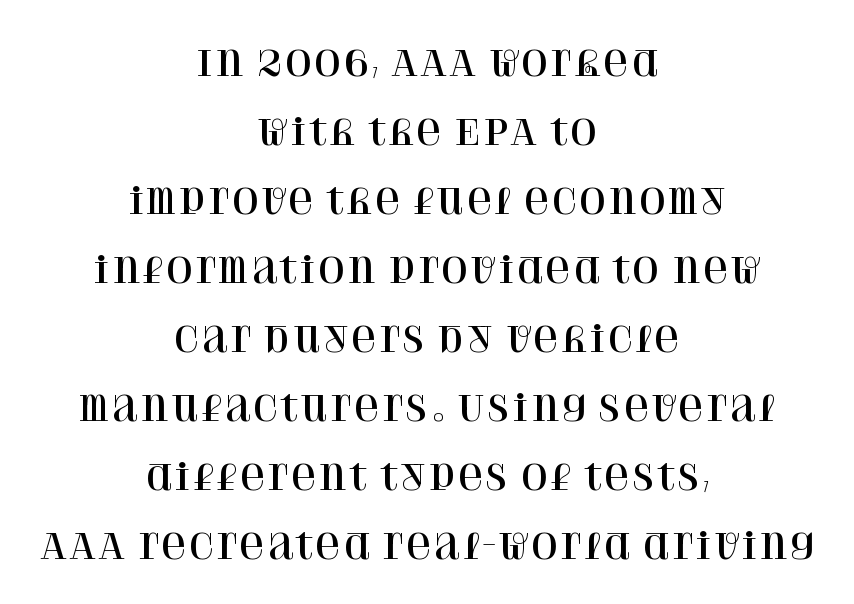
Q: Is the text italic (slanted)? A: No, it is upright.
Q: Is the typeface a serif or a sans-serif typeface? A: Serif.
Q: Is the text underlined? A: No.
Q: How is the paragraph aligned? A: Centered.
Q: Is the spacing between letters normal or unusually wide? A: Normal.
Q: Is the spacing between lines tight, normal or loose? A: Loose.
Q: Width (condensed, normal, or wide)? A: Normal.
Q: Stroke contrast? A: High.
Q: x-height? A: Large.
Q: Monospaced? A: No.
